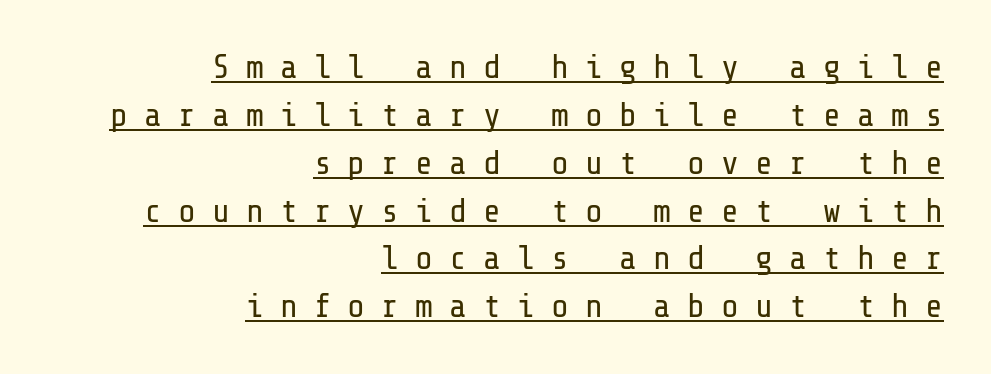
Layout note: lines flush right. The text was rendered using a sans face with plain stroke endings. The lettering holds an erect, upright posture throughout. Compared with a typical body face, this is equally light or lighter still. Does a line run under the words? Yes, clearly. This rendering widens character spacing well past its baseline value.
